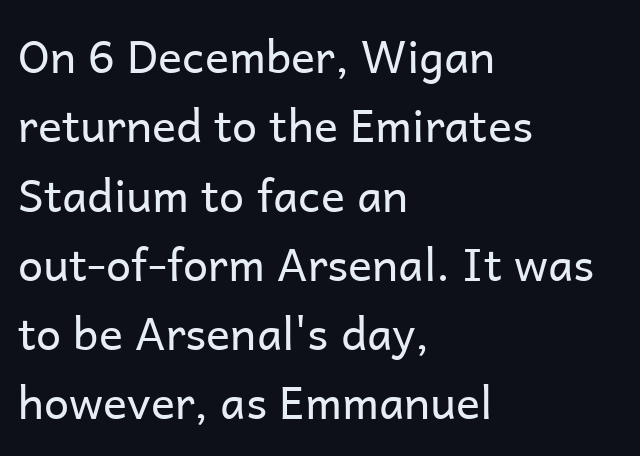
{"serif": "no", "italic": "no", "bold": "no", "weight": "regular", "width": "normal", "stroke_contrast": "low", "x_height": "medium", "monospaced": "no", "underline": "no", "align": "left", "line_spacing": "normal", "line_spacing_ratio": 1.54, "letter_spacing": "normal", "letter_spacing_em": 0.0, "glyph_px": 45}
